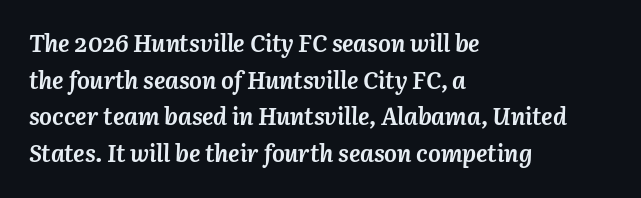
These lines are set flush left with a ragged right edge. Bare-footed words on every line. A typesetter would call this zero additional tracking. You'd pick this weight for a headline — it's a proper bold.
